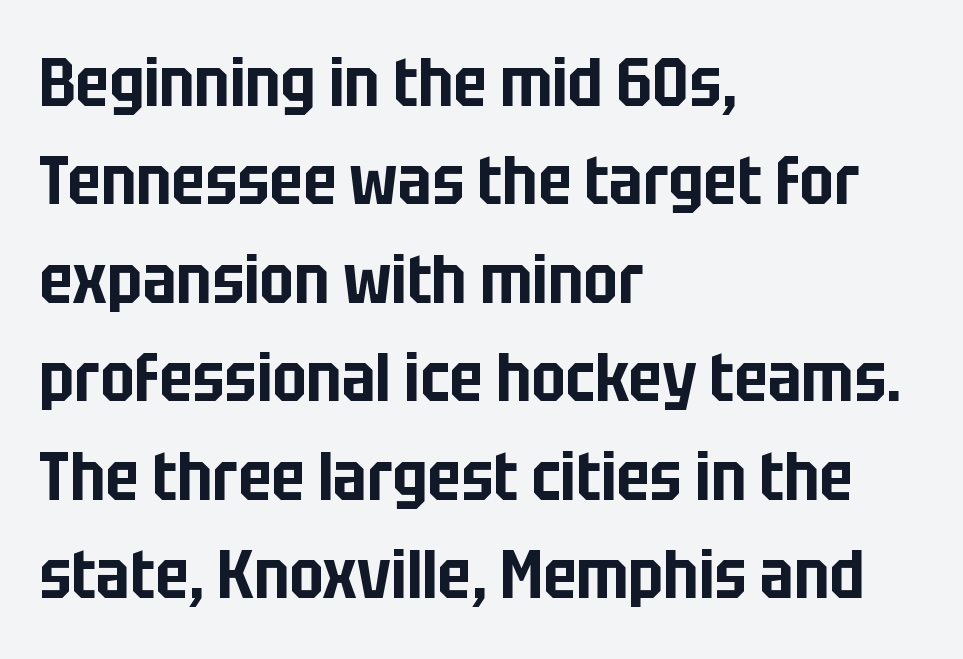
Note the varied advance widths — an 'i' is clearly narrower than an 'm'. The string is rendered with underlining switched off. The type family on display is of the sans-serif kind. A student would call this left alignment; a typographer would say flush left, rag right. Nothing unusual about the tracking: characters are spaced as the font intends. Rendered with straight, roman letterforms.
